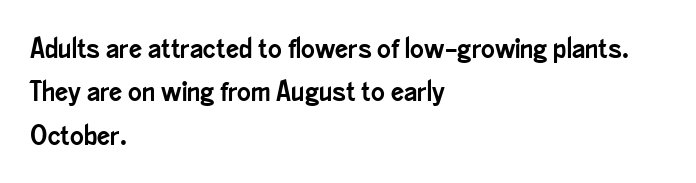
The image shows 29 px condensed sans-serif type, upright; set left-aligned, normal line spacing (1.5x), normal letter spacing, not underlined; low stroke contrast and a small x-height.
